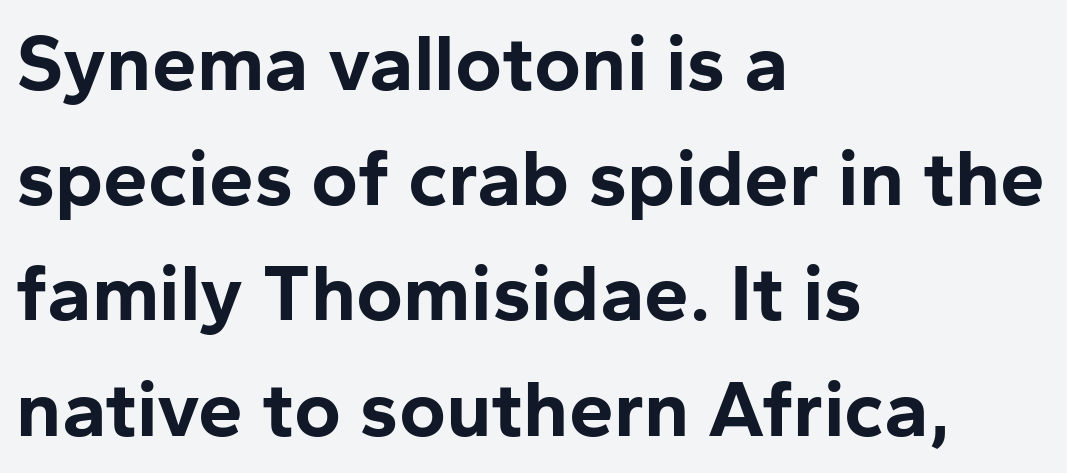
{"serif": "no", "italic": "no", "bold": "yes", "weight": "bold", "width": "normal", "stroke_contrast": "low", "x_height": "medium", "monospaced": "no", "underline": "no", "align": "left", "line_spacing": "normal", "line_spacing_ratio": 1.44, "letter_spacing": "normal", "letter_spacing_em": 0.0, "glyph_px": 80}
